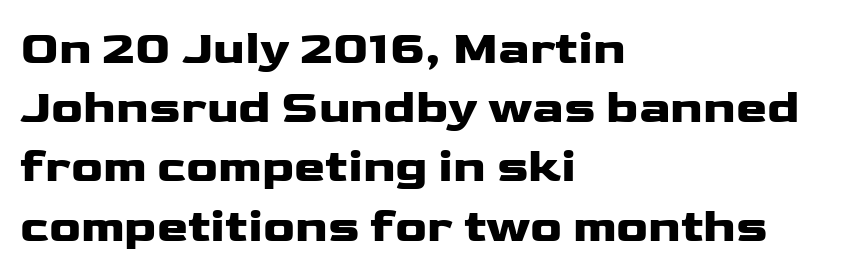
Q: Is the text bold? A: Yes.
Q: Is the text italic (slanted)? A: No, it is upright.
Q: Is the typeface a serif or a sans-serif typeface? A: Sans-serif.
Q: Is the text underlined? A: No.
Q: How is the paragraph aligned? A: Left-aligned.
Q: Is the spacing between letters normal or unusually wide? A: Normal.
Q: Is the spacing between lines tight, normal or loose? A: Normal.
Q: Width (condensed, normal, or wide)? A: Wide.
Q: Stroke contrast? A: Low.
Q: x-height? A: Medium.
Q: Monospaced? A: No.
